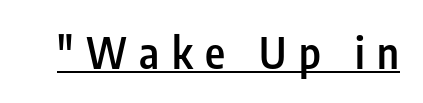
{"serif": "no", "italic": "no", "bold": "semi", "weight": "semibold", "width": "condensed", "stroke_contrast": "low", "x_height": "medium", "monospaced": "no", "underline": "yes", "letter_spacing": "wide", "letter_spacing_em": 0.29, "glyph_px": 43}
